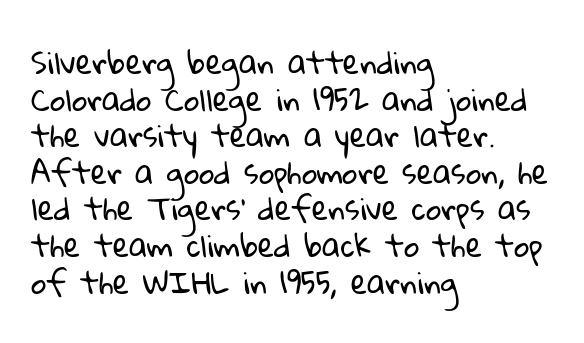
Proportional: the letters do not fall into vertical columns. In terms of letterspacing, this is plain default setting. The characters display no serif detailing; their extremities are plain. The weight tops out at a normal text grade. Unmarked baselines from the first word to the last.
